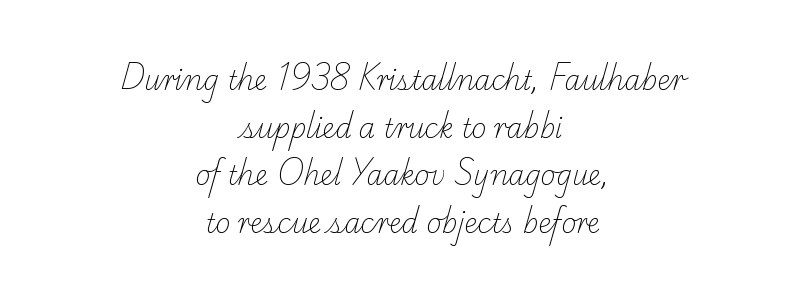
Q: Is the text bold? A: No.
Q: Is the text underlined? A: No.
Q: How is the paragraph aligned? A: Centered.
Q: Is the spacing between letters normal or unusually wide? A: Normal.
